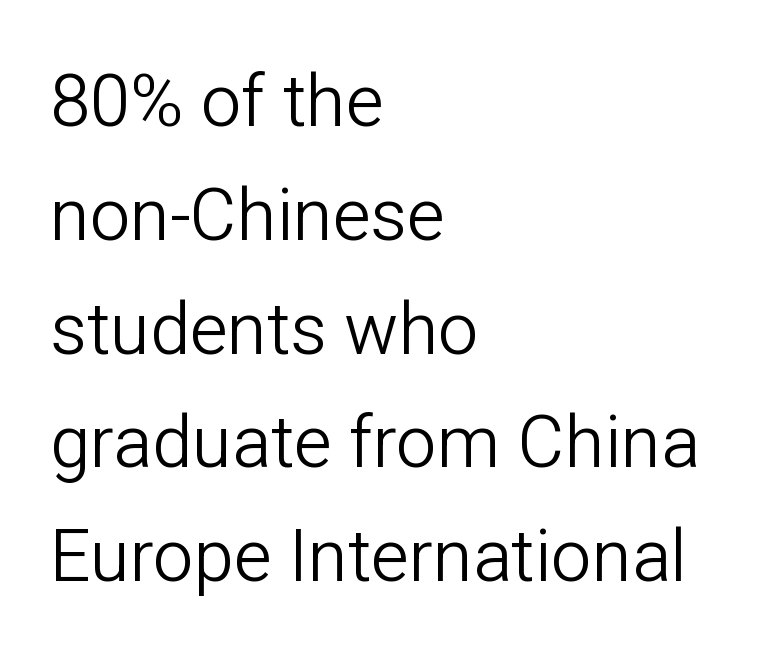
{"serif": "no", "italic": "no", "bold": "no", "weight": "light", "width": "normal", "stroke_contrast": "low", "x_height": "medium", "monospaced": "no", "underline": "no", "align": "left", "line_spacing": "normal", "line_spacing_ratio": 1.58, "letter_spacing": "normal", "letter_spacing_em": 0.0, "glyph_px": 72}
